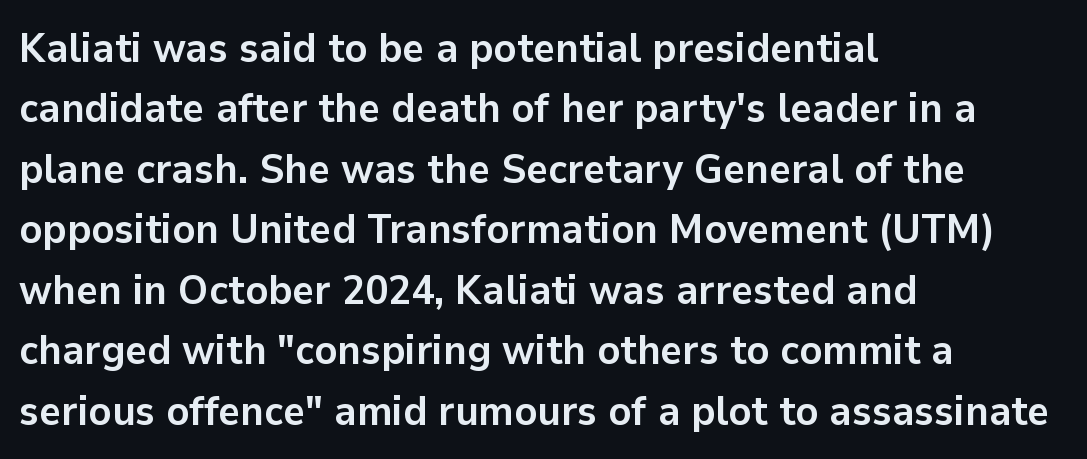
The image shows 42 px semibold sans-serif type, upright; set left-aligned, normal line spacing (1.44x), normal letter spacing, not underlined; low stroke contrast and a medium x-height.
